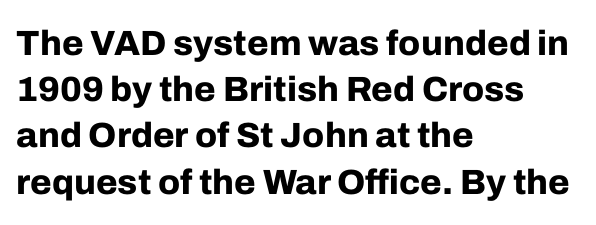
In CSS terms this would be text-align: left. The face used here is proportionally spaced, like ordinary book or web type. Nobody touched the tracking dial on this one. Summary of vertical rhythm: regular, with standard interline spacing. The font family rendered here belongs to the sans-serif group. What weight is shown? A full bold with thick strokes.
